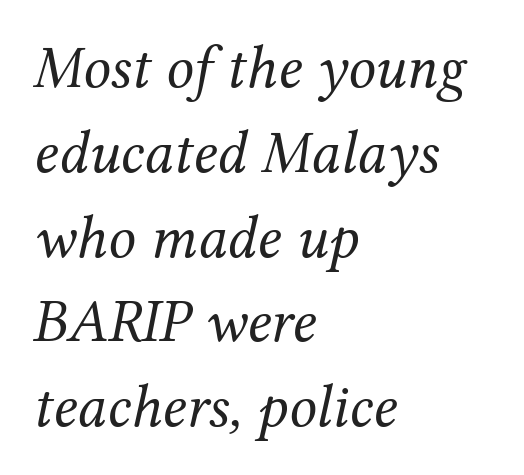
The image shows 61 px regular-weight serif type, italic (leaning right); set left-aligned, normal line spacing (1.39x), normal letter spacing, not underlined; medium stroke contrast and a medium x-height.
